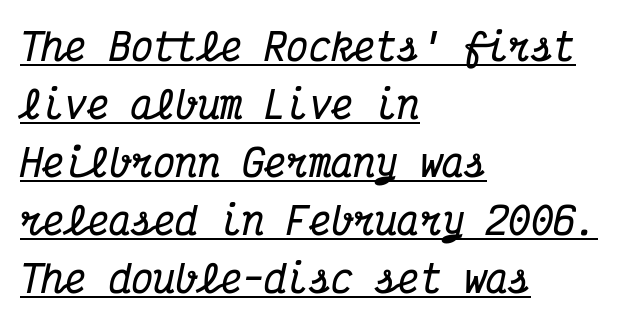
{"serif": "yes", "italic": "yes", "lean": "right", "slant_degrees": 12, "bold": "yes", "weight": "bold", "width": "condensed", "stroke_contrast": "medium", "x_height": "medium", "monospaced": "yes", "underline": "yes", "align": "left", "line_spacing": "normal", "line_spacing_ratio": 1.57, "letter_spacing": "normal", "letter_spacing_em": 0.0, "glyph_px": 37}
